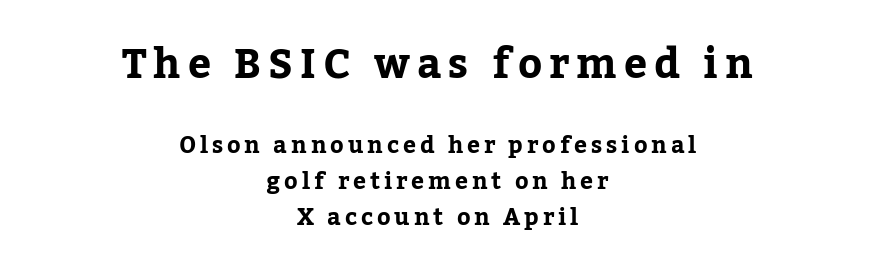
Check the space under the baseline: it is left empty. Rows of type keep a routine distance in the vertical direction. Classification — serif. Caption: upper text group enlarged, lower text group reduced.
